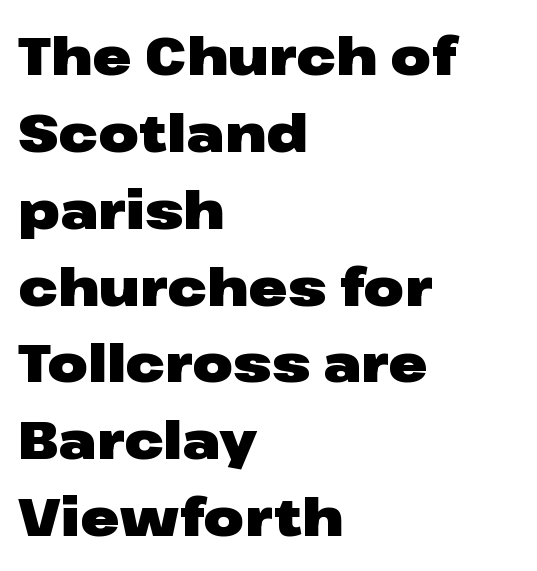
The specimen omits any rule beneath the text block's lines. Posture: straight, roman, zero tilt. Character widths vary here, with narrow letters taking less room than wide ones. The line-height multiplier appears to be the usual default. Each line starts at the same left margin while the right side varies. Strong, thick strokes mark this as bold type.
